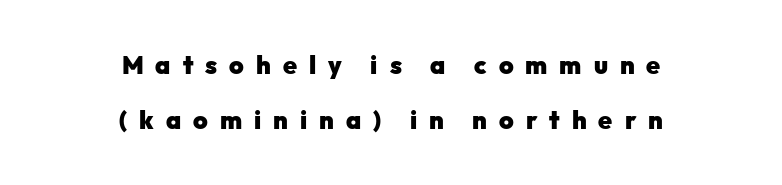
{"italic": "no", "bold": "yes", "underline": "no", "align": "center", "line_spacing": "loose", "line_spacing_ratio": 2.2, "letter_spacing": "wide", "letter_spacing_em": 0.48, "glyph_px": 25}
